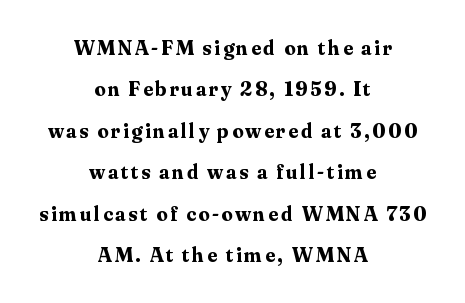
Teacher's note: observe the equal gaps on both sides — that is centered alignment. Words float on clear page, feet unadorned. This is the regular roman posture of the typeface. Students, observe: this is what heavily led, spacious text looks like. What weight is shown? A full bold with thick strokes.
